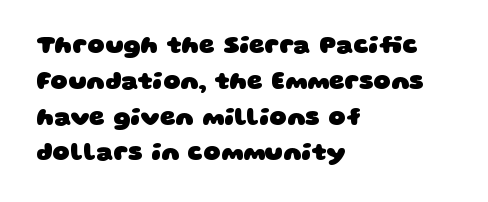
The image shows 24 px bold type; set left-aligned, normal line spacing (1.49x), normal letter spacing, not underlined.
